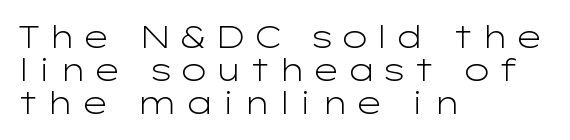
{"serif": "no", "italic": "no", "bold": "no", "weight": "light", "width": "wide", "stroke_contrast": "low", "x_height": "medium", "monospaced": "no", "underline": "no", "align": "left", "line_spacing": "tight", "line_spacing_ratio": 1.07, "glyph_px": 31}
